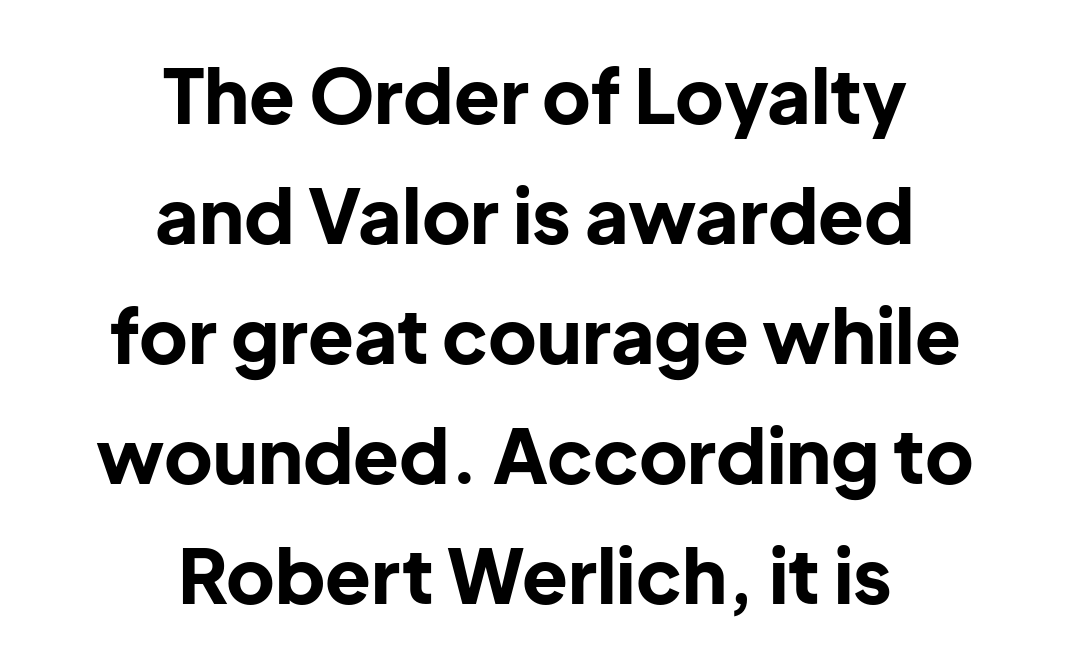
Tracking value appears to be zero — textbook default spacing. A typesetter would call this proportional, since set widths differ per character. Underlining? Definitely not there. In terms of posture, this sample is upright. If you folded the block vertically in half, each line would mirror itself in length. The lines sit at an ordinary, default distance from one another.
